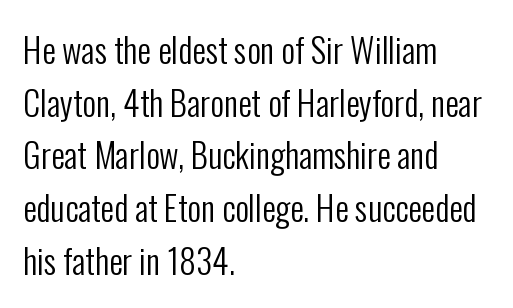
Q: Is the text bold? A: No.
Q: Is the text italic (slanted)? A: No, it is upright.
Q: Is the typeface a serif or a sans-serif typeface? A: Sans-serif.
Q: Is the text underlined? A: No.
Q: How is the paragraph aligned? A: Left-aligned.
Q: Is the spacing between letters normal or unusually wide? A: Normal.
Q: Is the spacing between lines tight, normal or loose? A: Normal.
Q: Width (condensed, normal, or wide)? A: Condensed.
Q: Stroke contrast? A: Low.
Q: x-height? A: Medium.
Q: Monospaced? A: No.
